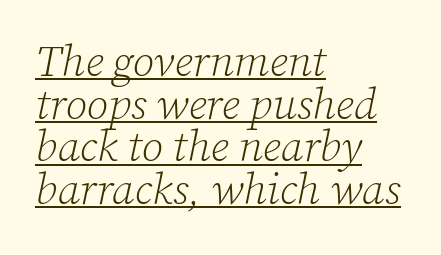
Layout note: lines flush left. This sample has the flowing, uneven cadence of proportional lettering. In designer terms, the underline attribute is active on this setting. There's an unmistakable incline to the writing here.
